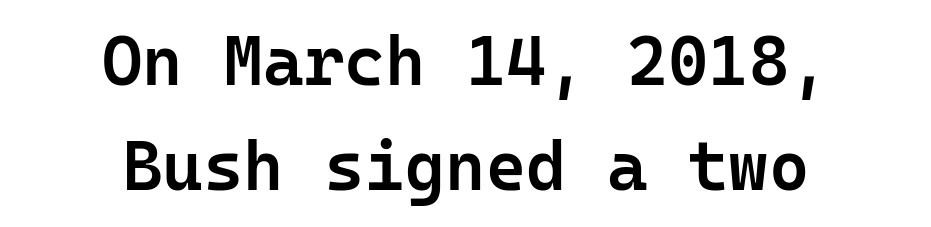
The paragraph has two soft edges and a firm central axis. Every stem runs plumb, perpendicular to the baseline. This rendering features lettering with no underline. Caption: semibold face, moderately heavy strokes.
